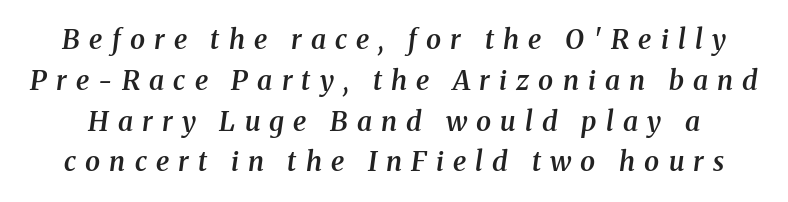
The image shows 27 px text type, italic (leaning right); set normal line spacing (1.51x), unusually wide letter spacing (+0.34 em), not underlined.
